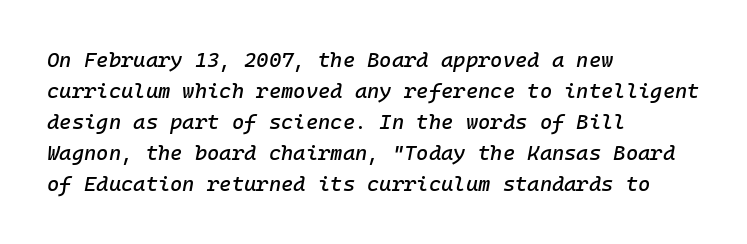
The image shows 21 px text type, italic (leaning right); set left-aligned, normal line spacing (1.48x), normal letter spacing, not underlined.
